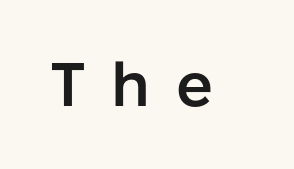
The image shows 61 px semibold sans-serif type, upright; set unusually wide letter spacing (+0.43 em), not underlined; low stroke contrast and a medium x-height.
